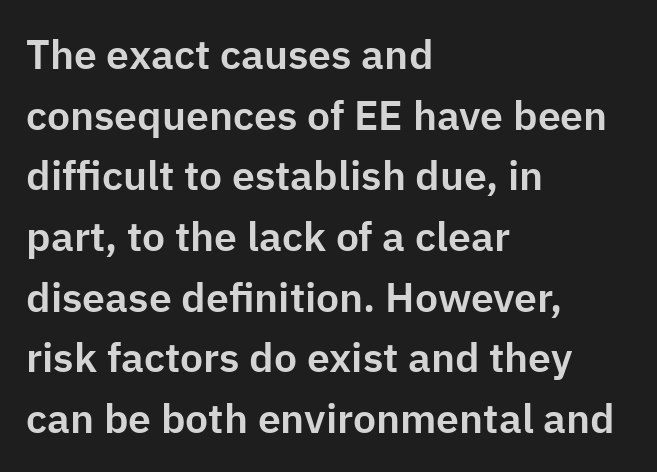
A roman cut, with each character standing at attention. Nothing sits at the stroke ends, so this counts as sans-serif. Just letters on the line, the space beneath them empty. Evenly set lines give the paragraph a standard silhouette. Left-aligned paragraph, ragged on the right. Compared with typical body copy, the letter spacing here is the same.
